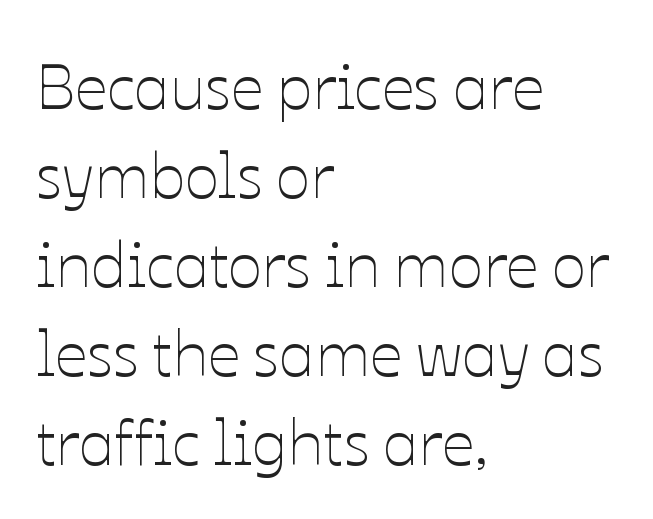
Q: Is the text bold? A: No.
Q: Is the text italic (slanted)? A: No, it is upright.
Q: Is the text underlined? A: No.
Q: How is the paragraph aligned? A: Left-aligned.
Q: Is the spacing between letters normal or unusually wide? A: Normal.
Q: Is the spacing between lines tight, normal or loose? A: Normal.
Q: Width (condensed, normal, or wide)? A: Normal.
Q: Stroke contrast? A: Low.
Q: x-height? A: Medium.
Q: Monospaced? A: No.
